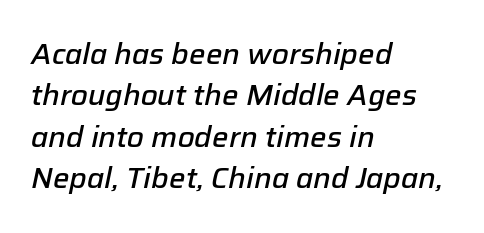
You can tell it's italic because the verticals aren't actually vertical. The sample has been set in demibold, a notch under bold. The type is set solid horizontally, with unmodified tracking. Leftover space on each line is placed entirely after the last word. Only glyphs here, with clear space below each row.
